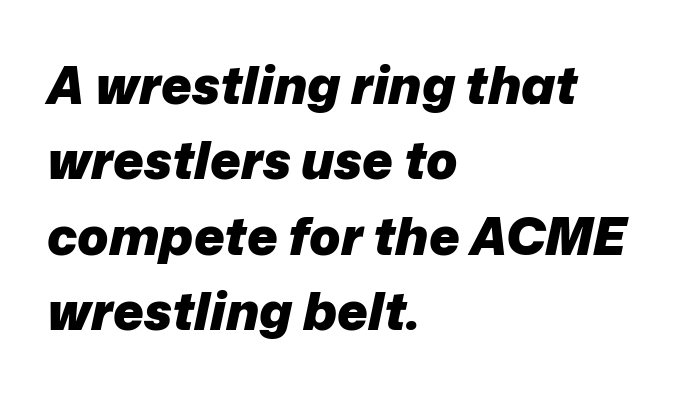
The image shows 52 px heavy type, italic (leaning right); set left-aligned, normal line spacing (1.45x), normal letter spacing, not underlined; low stroke contrast and a medium x-height.
